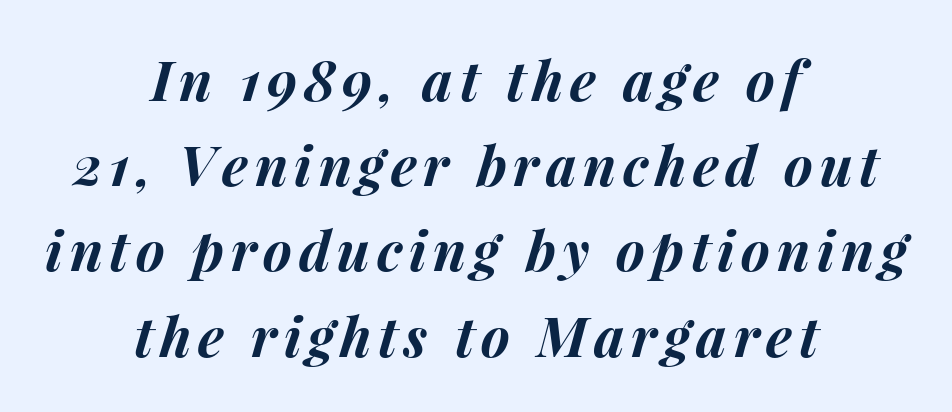
Q: Is the text bold? A: Yes.
Q: Is the text italic (slanted)? A: Yes, it leans right by about 15 degrees.
Q: Is the text underlined? A: No.
Q: How is the paragraph aligned? A: Centered.
Q: Is the spacing between lines tight, normal or loose? A: Normal.
Q: Width (condensed, normal, or wide)? A: Normal.
Q: Stroke contrast? A: Medium.
Q: x-height? A: Medium.
Q: Monospaced? A: No.
